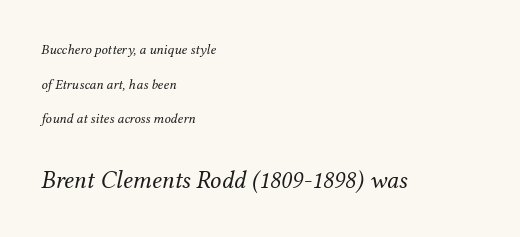
Q: Is the text bold? A: No.
Q: Is the text italic (slanted)? A: Yes, it leans right by about 12 degrees.
Q: Is the text underlined? A: No.
Q: How is the paragraph aligned? A: Left-aligned.
Q: Is the spacing between letters normal or unusually wide? A: Normal.
Q: Is the spacing between lines tight, normal or loose? A: Loose.
Q: Which block of text is set in a larger size, the first (top) or the second (bottom)? A: The second (bottom) one.
